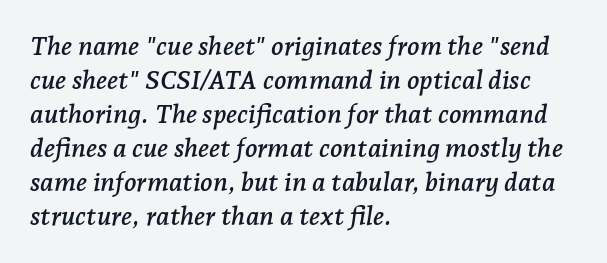
{"italic": "yes", "lean": "right", "slant_degrees": 7, "underline": "no", "align": "left", "line_spacing": "normal", "line_spacing_ratio": 1.31, "letter_spacing": "normal", "letter_spacing_em": 0.0, "glyph_px": 26}
